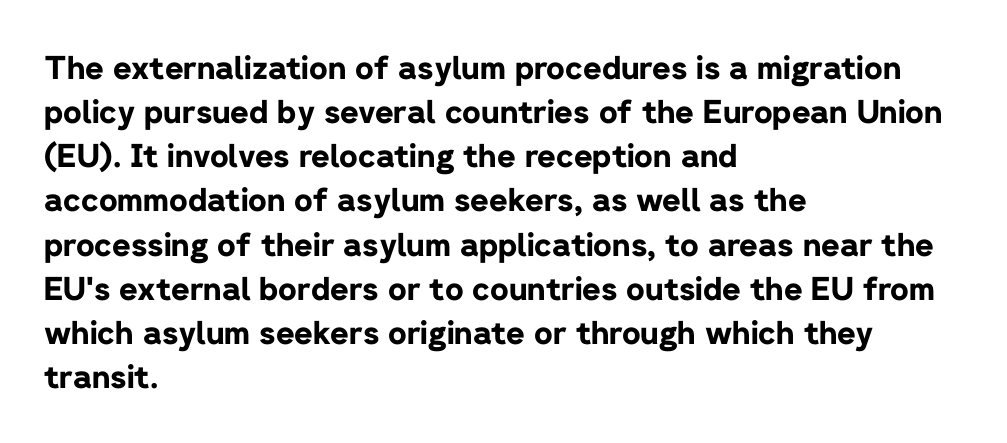
Q: Is the text bold? A: Yes.
Q: Is the text italic (slanted)? A: No, it is upright.
Q: Is the typeface a serif or a sans-serif typeface? A: Sans-serif.
Q: Is the text underlined? A: No.
Q: How is the paragraph aligned? A: Left-aligned.
Q: Is the spacing between letters normal or unusually wide? A: Normal.
Q: Is the spacing between lines tight, normal or loose? A: Normal.
Q: Width (condensed, normal, or wide)? A: Normal.
Q: Stroke contrast? A: Low.
Q: x-height? A: Medium.
Q: Monospaced? A: No.
